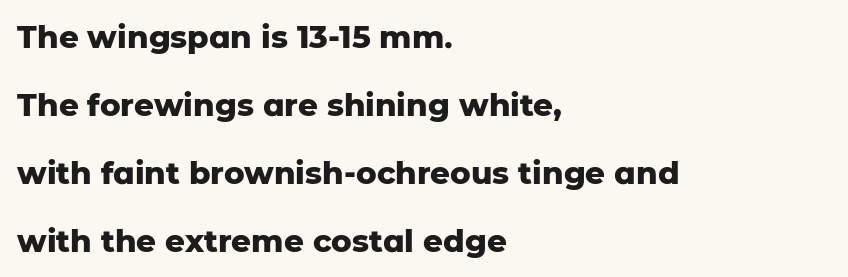
The image shows 31 px heavy sans-serif type, upright; set left-aligned, loose line spacing (2.19x), normal letter spacing, not underlined; low stroke contrast and a medium x-height.
